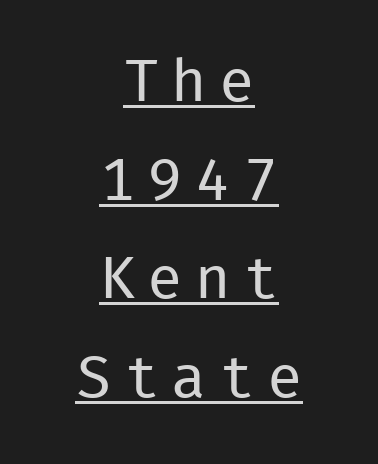
The image shows 59 px regular-weight sans-serif type, upright, monospaced; set centered, normal line spacing (1.67x), unusually wide letter spacing (+0.21 em), underlined; low stroke contrast and a medium x-height.
